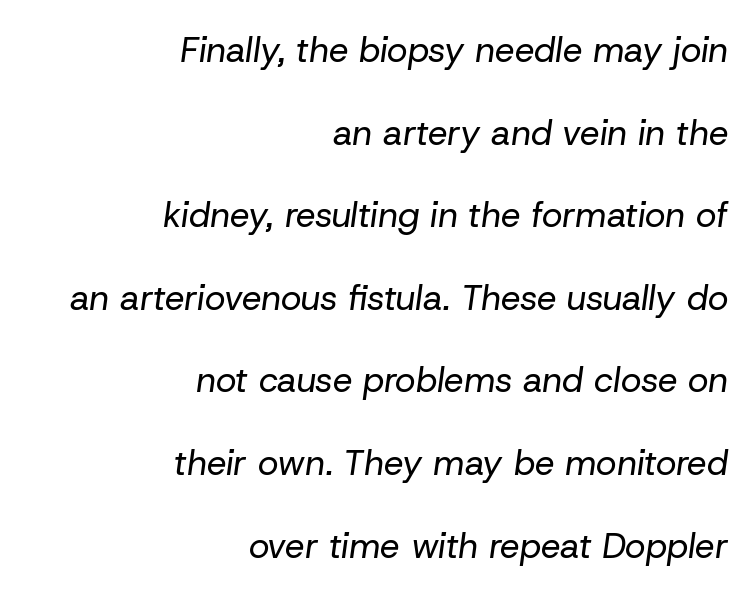
Q: Is the text bold? A: No.
Q: Is the text italic (slanted)? A: Yes, it leans right by about 8 degrees.
Q: Is the text underlined? A: No.
Q: How is the paragraph aligned? A: Right-aligned.
Q: Is the spacing between letters normal or unusually wide? A: Normal.
Q: Is the spacing between lines tight, normal or loose? A: Loose.
Q: Width (condensed, normal, or wide)? A: Normal.
Q: Stroke contrast? A: Low.
Q: x-height? A: Medium.
Q: Monospaced? A: No.
